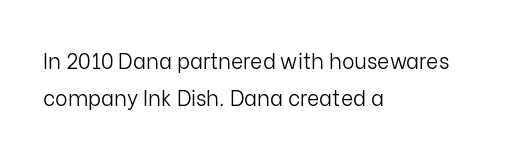
The image shows 21 px text type, upright; set left-aligned, line spacing 1.78x, normal letter spacing, not underlined.
